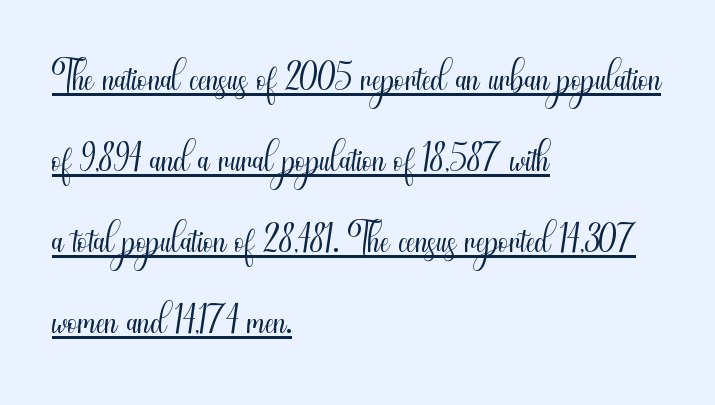
Q: Is the text bold? A: No.
Q: Is the text italic (slanted)? A: Yes.
Q: Is the typeface a serif or a sans-serif typeface? A: Sans-serif.
Q: Is the text underlined? A: Yes.
Q: How is the paragraph aligned? A: Left-aligned.
Q: Is the spacing between letters normal or unusually wide? A: Normal.
Q: Is the spacing between lines tight, normal or loose? A: Normal.
Q: Width (condensed, normal, or wide)? A: Condensed.
Q: Stroke contrast? A: Medium.
Q: x-height? A: Small.
Q: Monospaced? A: No.
